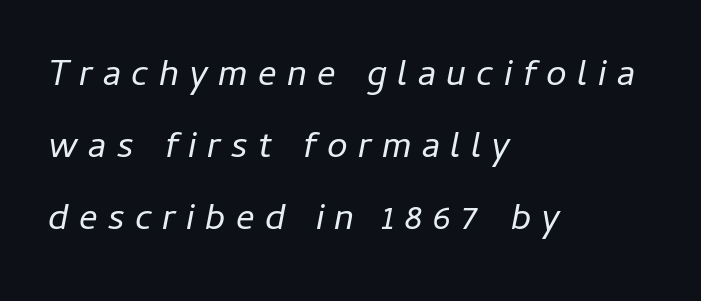
Teacher's note: observe the even left margin — that is flush-left alignment. The zone under the glyphs is completely vacant. Caption: expanded tracking, letters set apart. The face used here is proportionally spaced, like ordinary book or web type. Does the lettering tilt? It does — this is italic.
